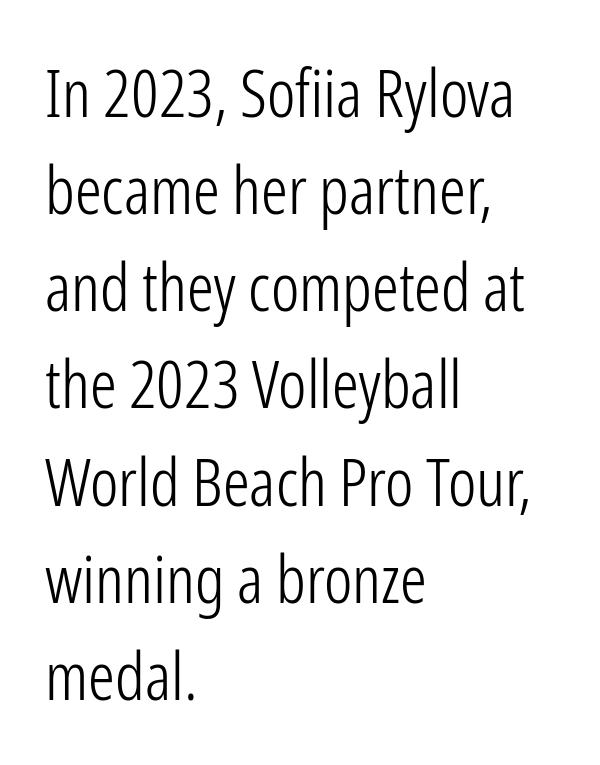
Q: Is the text bold? A: No.
Q: Is the text italic (slanted)? A: No, it is upright.
Q: Is the typeface a serif or a sans-serif typeface? A: Sans-serif.
Q: Is the text underlined? A: No.
Q: How is the paragraph aligned? A: Left-aligned.
Q: Is the spacing between letters normal or unusually wide? A: Normal.
Q: Is the spacing between lines tight, normal or loose? A: Normal.
Q: Width (condensed, normal, or wide)? A: Condensed.
Q: Stroke contrast? A: Low.
Q: x-height? A: Medium.
Q: Monospaced? A: No.
